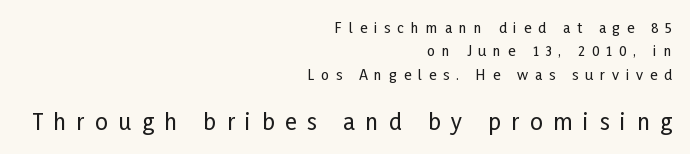
How would I describe the line gaps? Plain and ordinary. Type size steps up from the first block to the second. Just letters on the line, the space beneath them empty. Reading down the block, your eye finds every line finishing at a fixed right position.
